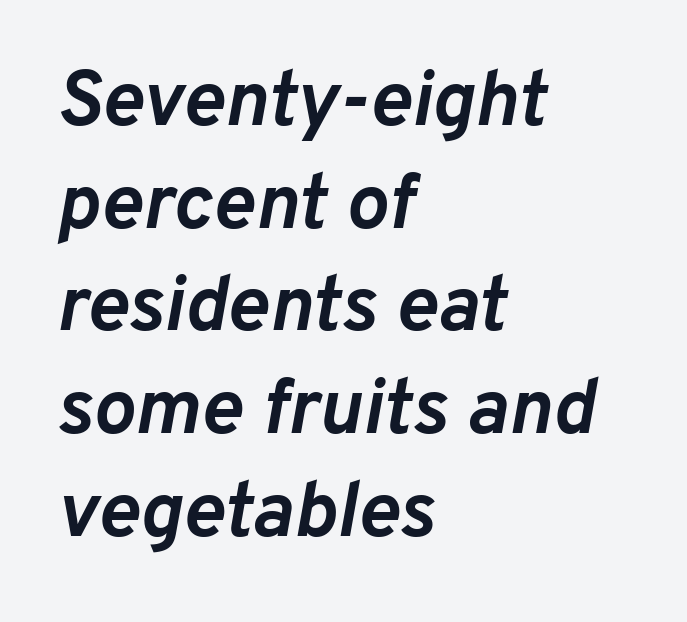
Q: Is the text bold? A: Yes.
Q: Is the text italic (slanted)? A: Yes, it leans right by about 10 degrees.
Q: Is the text underlined? A: No.
Q: How is the paragraph aligned? A: Left-aligned.
Q: Is the spacing between letters normal or unusually wide? A: Normal.
Q: Is the spacing between lines tight, normal or loose? A: Normal.
Q: Width (condensed, normal, or wide)? A: Normal.
Q: Stroke contrast? A: Low.
Q: x-height? A: Medium.
Q: Monospaced? A: No.
